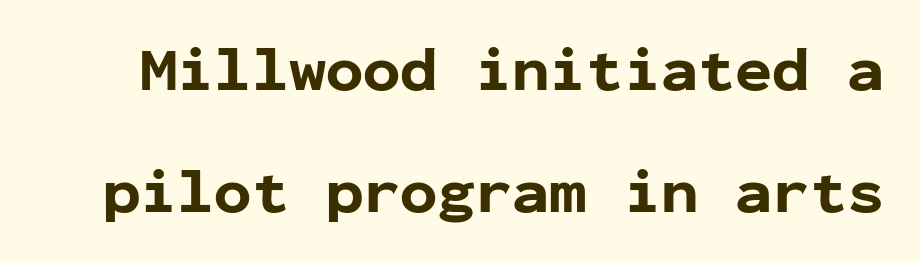
The image shows 62 px bold sans-serif type, upright, monospaced; set loose line spacing (1.97x), normal letter spacing, not underlined; low stroke contrast and a medium x-height.
